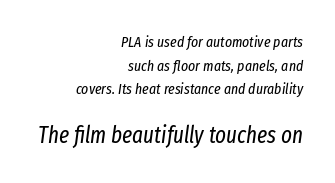
Reading down the column, the eye jumps a familiar distance to each next line. Slanted lettering throughout. Underline: absent. Counters stay open thanks to moderate or lighter strokes. A student would call this right alignment; a typographer would say flush right, rag left.
